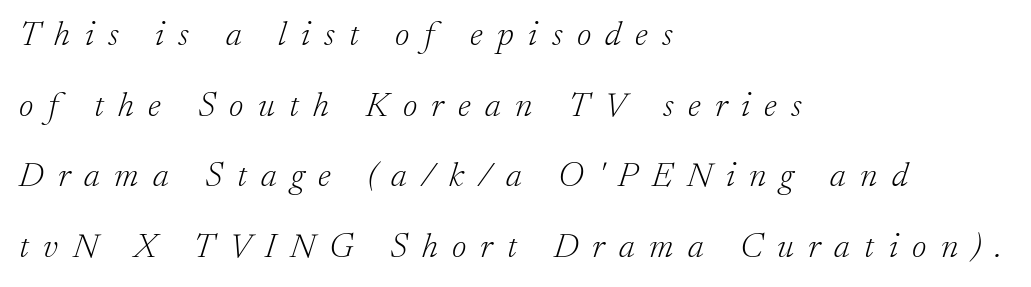
The image shows 35 px light serif type, italic (leaning right); set left-aligned, loose line spacing (2.02x), unusually wide letter spacing (+0.41 em), not underlined; low stroke contrast and a small x-height.
